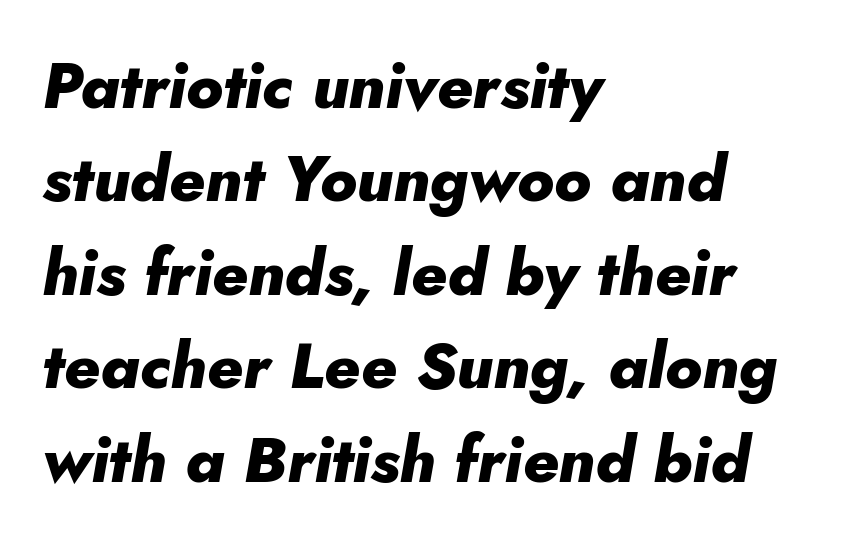
{"italic": "yes", "lean": "right", "slant_degrees": 10, "bold": "yes", "weight": "heavy", "width": "normal", "stroke_contrast": "low", "x_height": "small", "monospaced": "no", "underline": "no", "align": "left", "line_spacing": "normal", "line_spacing_ratio": 1.46, "letter_spacing": "normal", "letter_spacing_em": 0.0, "glyph_px": 64}
